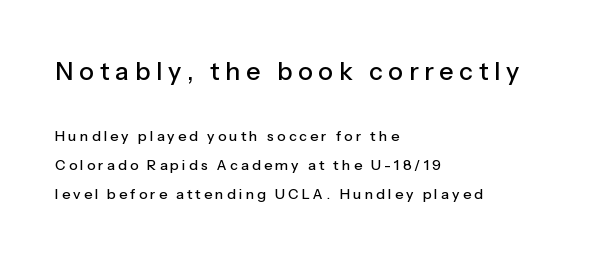
The letters in the upper block stand taller than those in the block below. The setting favours the left margin, as ordinary paragraphs usually do. The passage shown is not underscored anywhere. Italic: no, the glyphs are upright roman.
